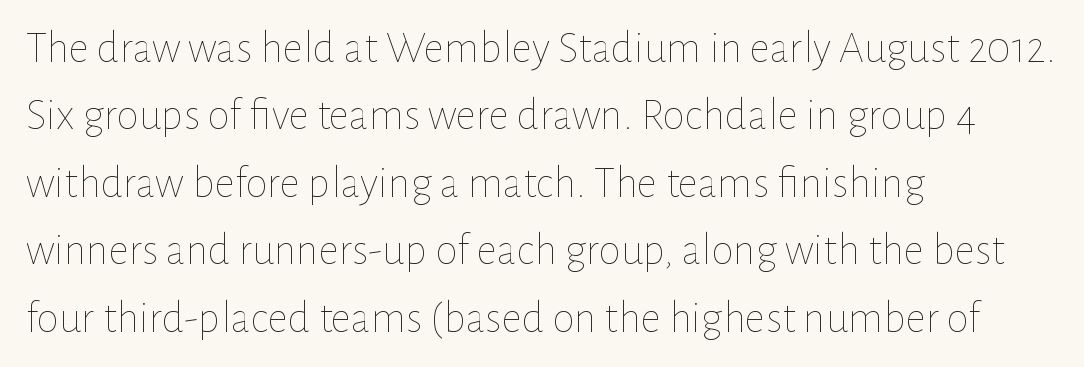
The weight tops out at a normal text grade. Proportional: the letters do not fall into vertical columns. If you drew a line through each stem, it would be perfectly vertical. The tracking reads as untouched default to a designer's eye. The space directly below the letters is spotless. Regarding leading, the lines here are spaced in the standard way.
